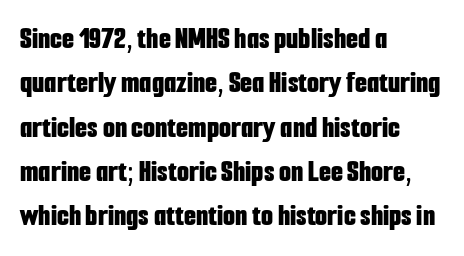
Q: Is the text bold? A: Yes.
Q: Is the text italic (slanted)? A: No, it is upright.
Q: Is the typeface a serif or a sans-serif typeface? A: Sans-serif.
Q: Is the text underlined? A: No.
Q: How is the paragraph aligned? A: Left-aligned.
Q: Is the spacing between letters normal or unusually wide? A: Normal.
Q: Is the spacing between lines tight, normal or loose? A: Normal.
Q: Width (condensed, normal, or wide)? A: Condensed.
Q: Stroke contrast? A: Low.
Q: x-height? A: Medium.
Q: Monospaced? A: No.
